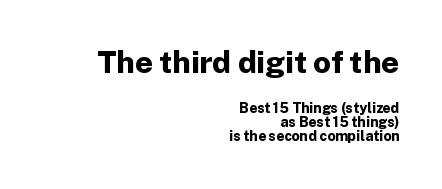
The image shows 31 px bold sans-serif type, upright; set right-aligned, tight line spacing (1.01x), normal letter spacing, not underlined; the first (top) block is 2.21x larger; low stroke contrast and a medium x-height.
